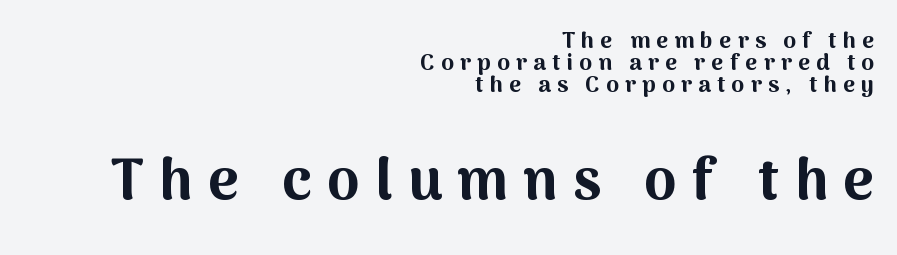
Q: Is the text bold? A: Yes.
Q: Is the text italic (slanted)? A: No, it is upright.
Q: Is the typeface a serif or a sans-serif typeface? A: Sans-serif.
Q: Is the text underlined? A: No.
Q: How is the paragraph aligned? A: Right-aligned.
Q: Is the spacing between letters normal or unusually wide? A: Unusually wide.
Q: Is the spacing between lines tight, normal or loose? A: Tight.
Q: Which block of text is set in a larger size, the first (top) or the second (bottom)? A: The second (bottom) one.
Q: Width (condensed, normal, or wide)? A: Normal.
Q: Stroke contrast? A: Medium.
Q: x-height? A: Medium.
Q: Monospaced? A: No.
